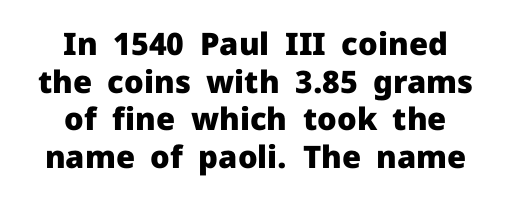
The image shows 31 px heavy sans-serif type, upright; set centered, line spacing 1.21x, normal letter spacing, not underlined; low stroke contrast and a medium x-height.
